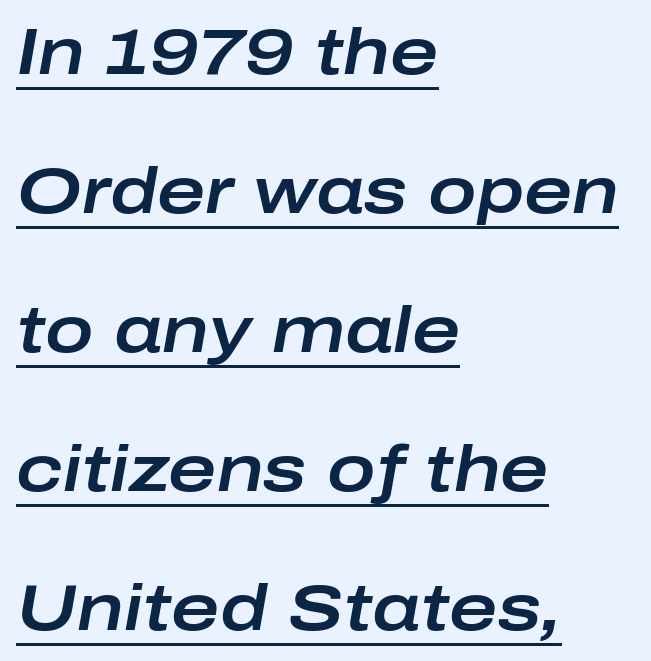
Proportional: the letters do not fall into vertical columns. The space between consecutive lines is lavish. Style check: oblique. Words appear dense and cohesive because spacing is normal. The ragged edge is on the right, which tells us the setting is flush left. The specimen includes a rule beneath the text block's lines.
